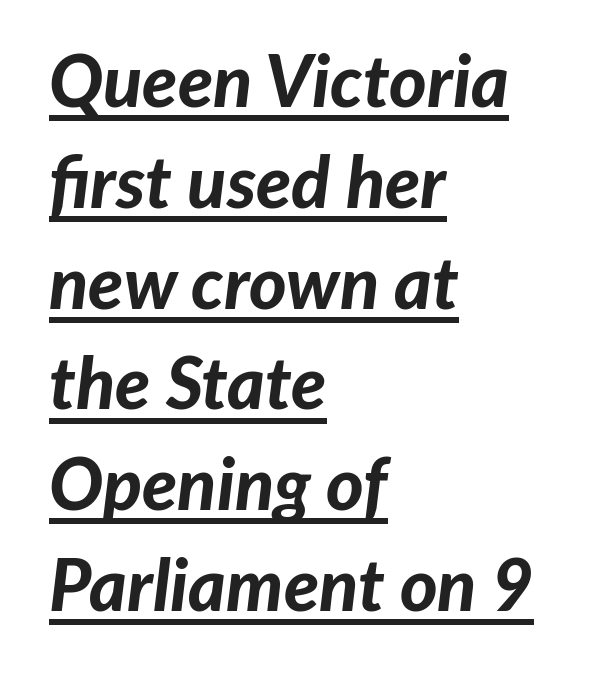
{"italic": "yes", "lean": "right", "slant_degrees": 7, "bold": "yes", "weight": "bold", "width": "normal", "stroke_contrast": "low", "x_height": "medium", "monospaced": "no", "underline": "yes", "align": "left", "line_spacing": "normal", "line_spacing_ratio": 1.4, "letter_spacing": "normal", "letter_spacing_em": 0.0, "glyph_px": 72}
